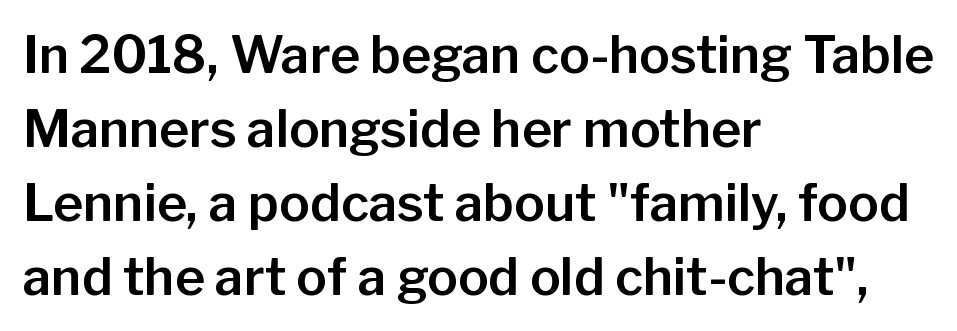
The image shows 51 px sans-serif type, upright; set left-aligned, normal line spacing (1.45x), normal letter spacing, not underlined; low stroke contrast and a medium x-height.
